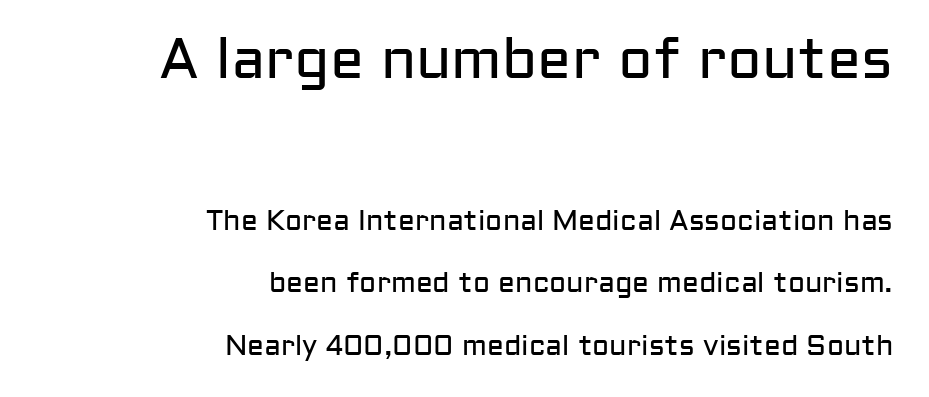
Horizontal alignment here is rightward, an uncommon choice for prose. Stem width sits at or under what a default text font uses. Spacing between characters is what you'd get straight out of the box. Which chunk is bigger? The first one — the top block dwarfs the bottom. Descenders hang freely into open space. Interline gaps are noticeably wide in this sample.
